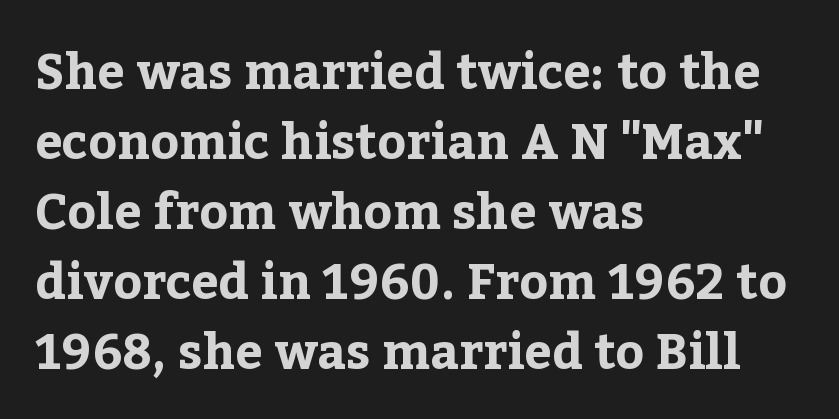
{"serif": "yes", "italic": "no", "bold": "yes", "weight": "bold", "width": "normal", "stroke_contrast": "low", "x_height": "medium", "monospaced": "no", "underline": "no", "align": "left", "line_spacing": "normal", "line_spacing_ratio": 1.43, "letter_spacing": "normal", "letter_spacing_em": 0.0, "glyph_px": 49}
